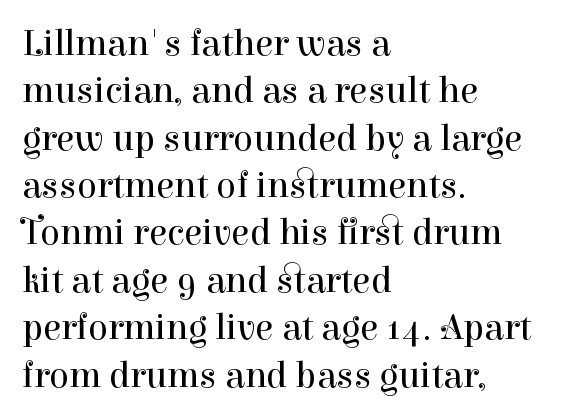
{"serif": "yes", "italic": "no", "bold": "no", "weight": "regular", "width": "normal", "stroke_contrast": "high", "x_height": "medium", "monospaced": "no", "underline": "no", "align": "left", "line_spacing": "normal", "line_spacing_ratio": 1.28, "letter_spacing": "normal", "letter_spacing_em": 0.0, "glyph_px": 37}
